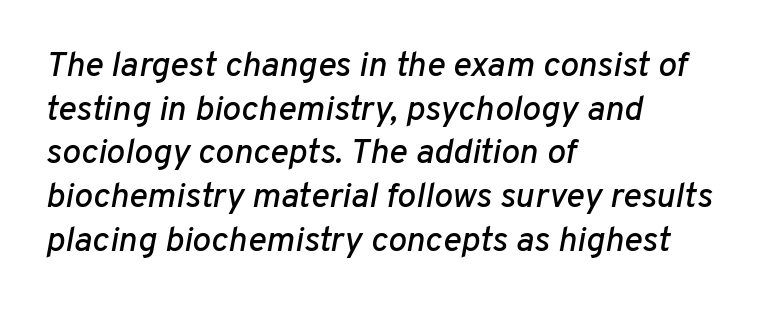
The image shows 35 px text type, italic (leaning right); set left-aligned, normal line spacing (1.25x), normal letter spacing, not underlined; low stroke contrast and a medium x-height.
